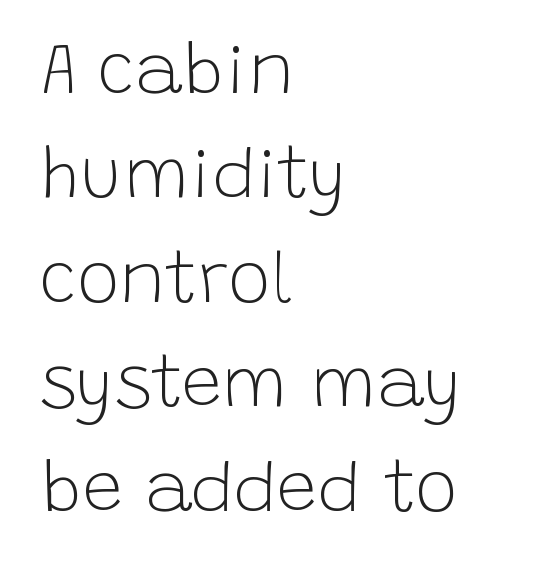
Weight: not bold — regular or lighter. The rendering keeps characters at their native spacing. The gap between lines stays unmarked. Posture: upright roman. The compositor pushed each line to the left boundary.
